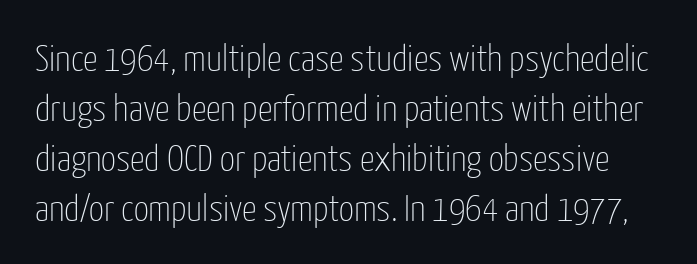
{"serif": "no", "italic": "no", "bold": "no", "weight": "thin", "width": "condensed", "stroke_contrast": "low", "x_height": "medium", "monospaced": "no", "underline": "no", "line_spacing": "normal", "line_spacing_ratio": 1.35, "letter_spacing": "normal", "letter_spacing_em": 0.0, "glyph_px": 37}
